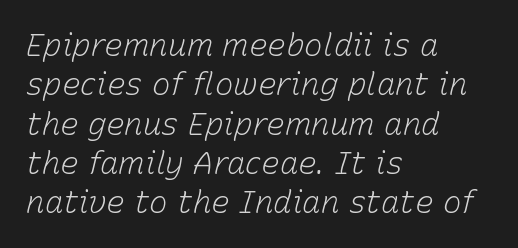
{"italic": "yes", "lean": "right", "slant_degrees": 15, "bold": "no", "weight": "light", "width": "normal", "stroke_contrast": "low", "x_height": "medium", "monospaced": "no", "underline": "no", "align": "left", "line_spacing": "normal", "line_spacing_ratio": 1.27, "letter_spacing": "normal", "letter_spacing_em": 0.0, "glyph_px": 31}
